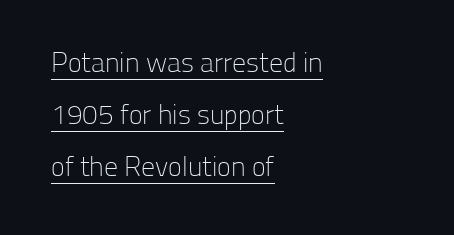
Q: Is the text bold? A: No.
Q: Is the text italic (slanted)? A: No, it is upright.
Q: Is the typeface a serif or a sans-serif typeface? A: Sans-serif.
Q: Is the text underlined? A: Yes.
Q: How is the paragraph aligned? A: Left-aligned.
Q: Is the spacing between letters normal or unusually wide? A: Normal.
Q: Width (condensed, normal, or wide)? A: Normal.
Q: Stroke contrast? A: Low.
Q: x-height? A: Medium.
Q: Monospaced? A: No.
